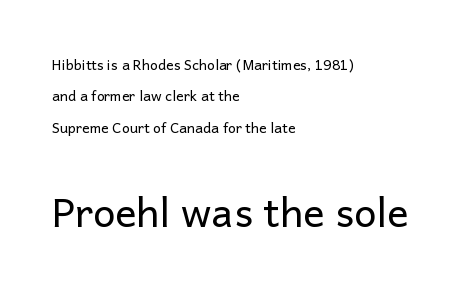
{"serif": "no", "italic": "no", "bold": "no", "weight": "regular", "width": "normal", "stroke_contrast": "low", "x_height": "medium", "monospaced": "no", "underline": "no", "align": "left", "line_spacing": "loose", "line_spacing_ratio": 2.25, "letter_spacing": "normal", "letter_spacing_em": 0.0, "larger_block": "second", "size_ratio": 2.86, "glyph_px": 40}
